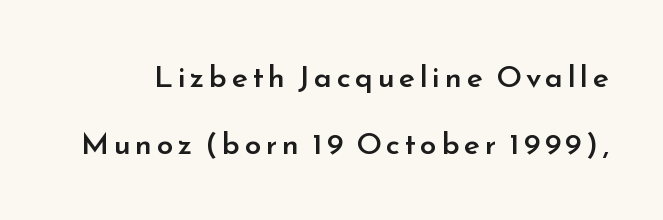
{"serif": "no", "italic": "no", "bold": "semi", "weight": "semibold", "width": "normal", "stroke_contrast": "low", "x_height": "small", "monospaced": "no", "underline": "no", "line_spacing": "loose", "line_spacing_ratio": 2.23, "glyph_px": 30}
